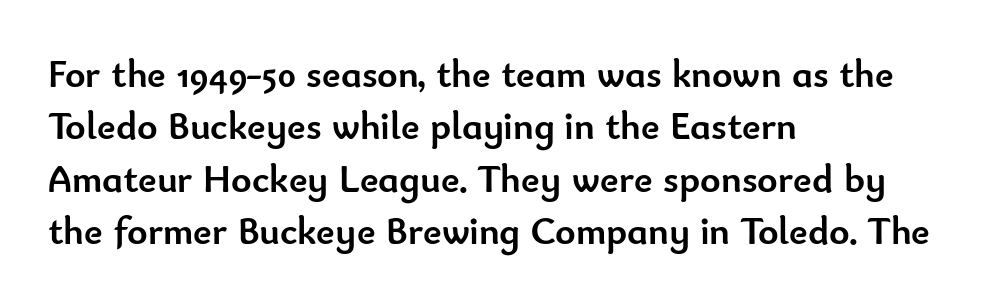
Glance below the letters and you will spot only blank space. How heavy is the stroke? Heavy — this is a bold. The passage shown stacks its lines at a standard gap. Look at the tracking — it's just the regular setting, nothing added. Short and long lines alike share a common starting point at left.
